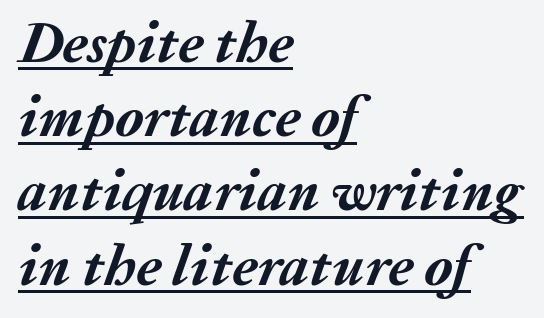
The tracking reads as untouched default to a designer's eye. Looking at the ascenders, they clearly lean. A rule runs beneath these lines of type. The lines sit at an ordinary, default distance from one another.
